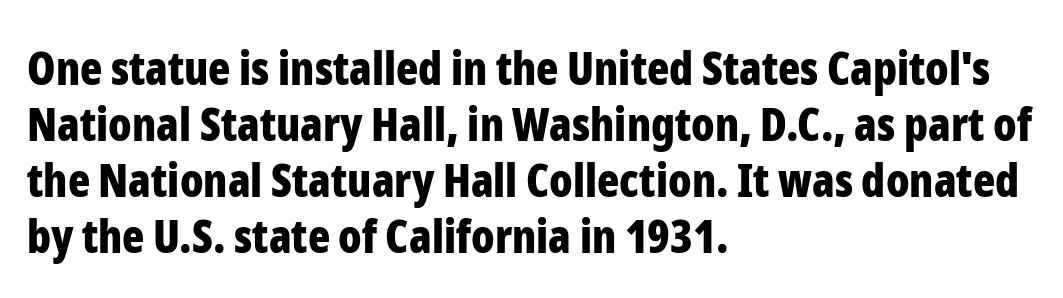
Standard letterfit; no display-style spreading of the glyphs. This rendering uses left alignment, leaving the right contour irregular. Is this a sans? Yes — the strokes have no serifs. Any mark beneath the type? The region is blank. Is this a fixed-width face? No — the glyphs have proportional, varying widths.
